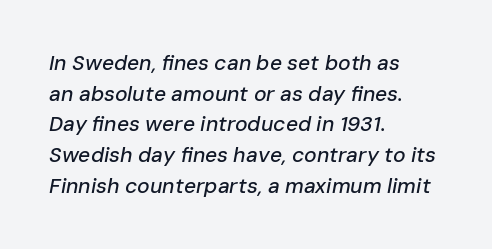
{"italic": "yes", "lean": "right", "slant_degrees": 10, "underline": "no", "align": "left", "line_spacing": "normal", "line_spacing_ratio": 1.46, "letter_spacing": "normal", "letter_spacing_em": 0.0, "glyph_px": 21}
